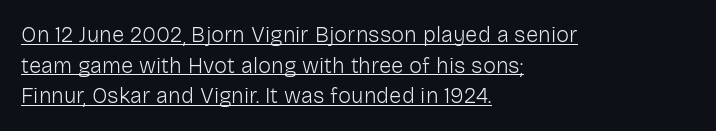
{"italic": "no", "bold": "no", "underline": "yes", "align": "left", "line_spacing": "normal", "line_spacing_ratio": 1.39, "letter_spacing": "normal", "letter_spacing_em": 0.0, "glyph_px": 22}
